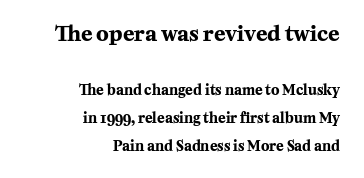
The image shows 21 px bold type, upright; set right-aligned, loose line spacing (2.0x), normal letter spacing, not underlined; the first (top) block is 1.5x larger.
